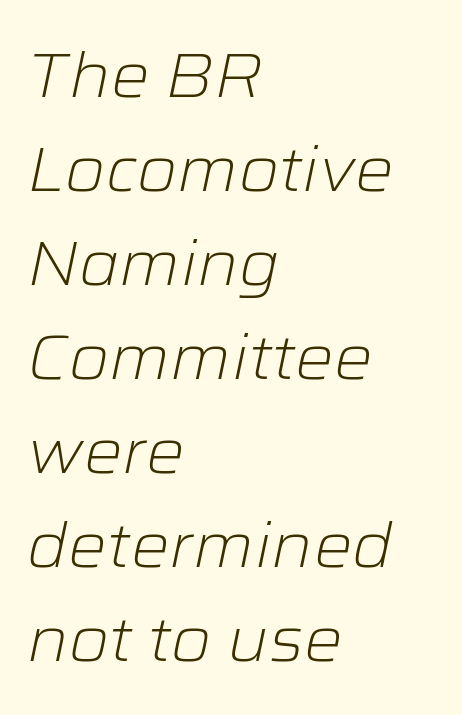
The letters look calm and open, with moderate or lighter stems. Is there much room between lines? A standard amount, neither cramped nor airy. Quick note: underline off. Characters follow at the spacing the type designer built in. Think of a printed novel: that variable character pitch is what you see here. This rendering uses left alignment, leaving the right contour irregular.
